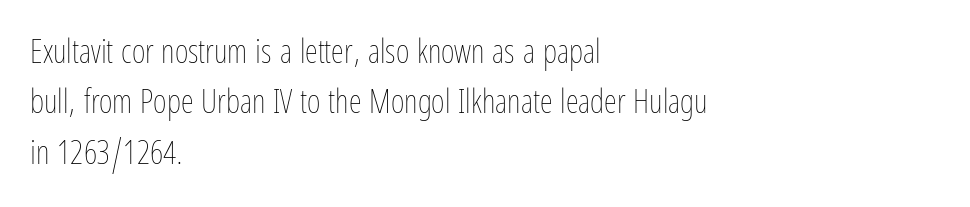
The image shows 33 px thin, condensed type, upright; set left-aligned, normal line spacing (1.53x), normal letter spacing, not underlined; low stroke contrast and a medium x-height.
